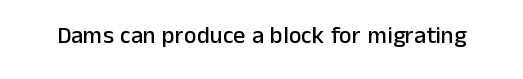
{"italic": "no", "underline": "no", "letter_spacing": "normal", "letter_spacing_em": 0.0, "glyph_px": 24}
